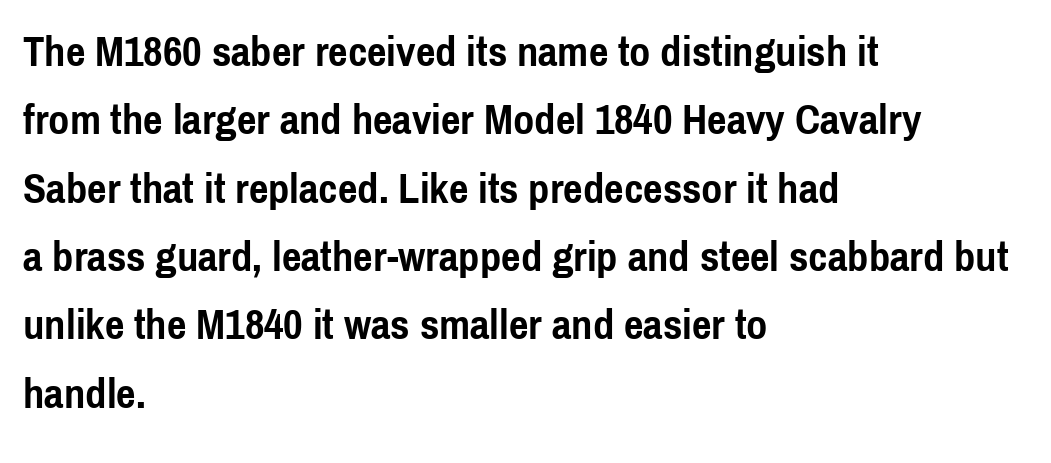
{"serif": "no", "italic": "no", "bold": "yes", "weight": "semibold", "width": "condensed", "x_height": "medium", "monospaced": "no", "underline": "no", "align": "left", "line_spacing": "normal", "line_spacing_ratio": 1.59, "letter_spacing": "normal", "letter_spacing_em": 0.0, "glyph_px": 43}
